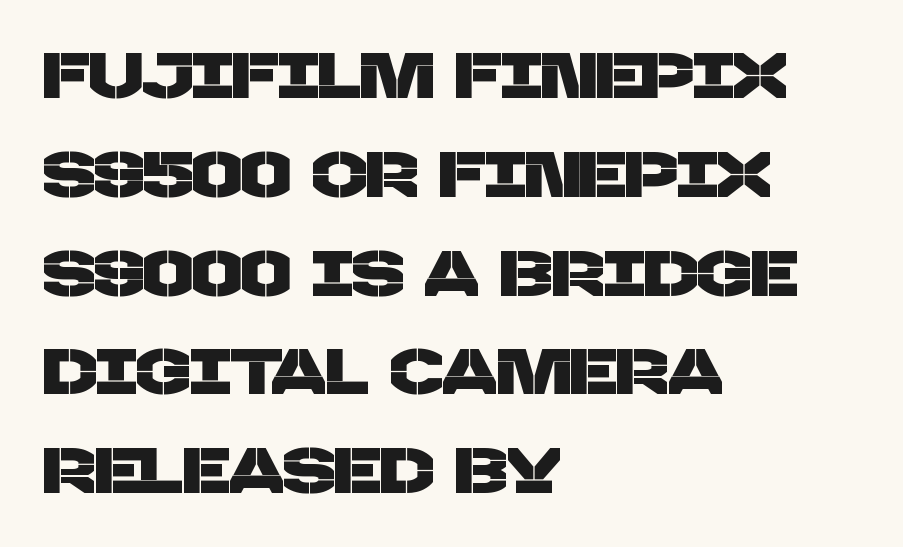
The line texture is even and compact thanks to regular tracking. Anything drawn beneath the words? Only blank space. The leading is moderate, giving the passage an even texture. The glyphs in this specimen are sans serif.
